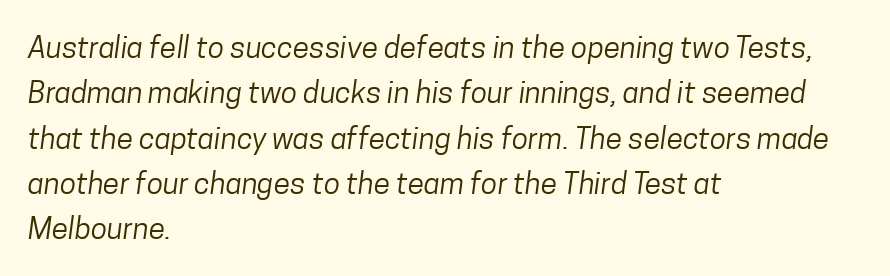
You can tell from the bare stems that sans-serif type was used. Baseline-to-baseline distance is the conventional proportion of letter height. Weight: in the light-to-regular range. Character widths vary here, with narrow letters taking less room than wide ones. Each row of text sits above clean, open space.
